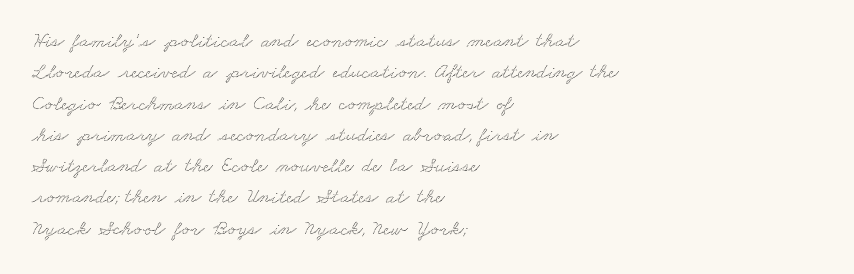
The image shows 21 px text type; set left-aligned, normal line spacing (1.49x), normal letter spacing, not underlined.
